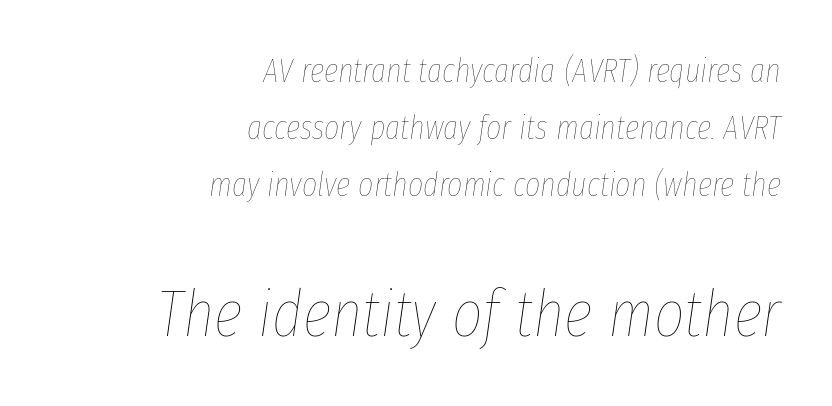
Note: smaller setting up top, larger setting below. The typography opts for an oblique posture over an upright one. Right-aligned paragraph, ragged on the left. The glyphs are unaccompanied by any horizontal stroke below them. How are the letters spaced? Ordinarily, with no added tracking. Weight: not bold — regular or lighter.
